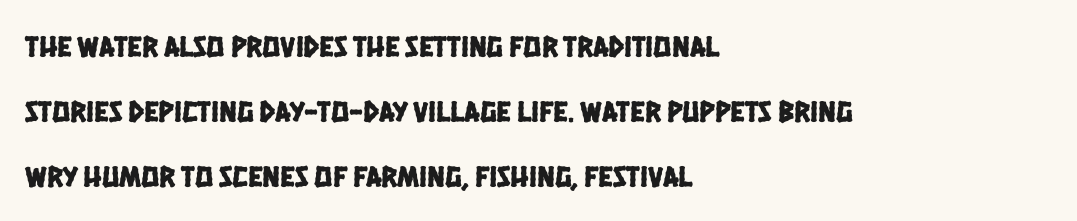
The baseline area is clear. Notice the wide empty band between every row — that's loose leading. There is no visible air inserted between adjacent glyphs. Short and long lines alike share a common starting point at left. Serif or sans? Sans — the stroke terminals are bare.
